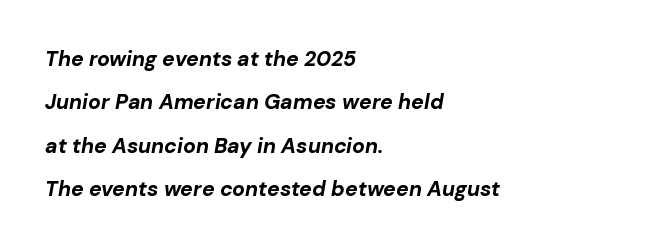
{"italic": "yes", "lean": "right", "slant_degrees": 10, "bold": "yes", "underline": "no", "align": "left", "line_spacing": "loose", "line_spacing_ratio": 2.06, "letter_spacing": "normal", "letter_spacing_em": 0.0, "glyph_px": 21}
